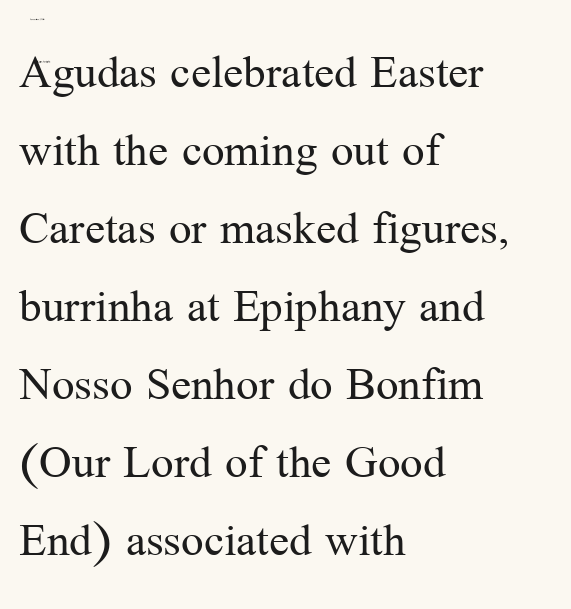
Q: Is the text bold? A: No.
Q: Is the text italic (slanted)? A: No, it is upright.
Q: Is the typeface a serif or a sans-serif typeface? A: Serif.
Q: Is the text underlined? A: No.
Q: How is the paragraph aligned? A: Left-aligned.
Q: Is the spacing between letters normal or unusually wide? A: Normal.
Q: Is the spacing between lines tight, normal or loose? A: Normal.
Q: Width (condensed, normal, or wide)? A: Normal.
Q: Stroke contrast? A: Medium.
Q: x-height? A: Medium.
Q: Monospaced? A: No.
